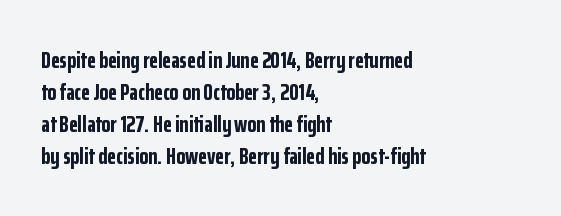
The image shows 23 px bold type, upright; set left-aligned, normal line spacing (1.39x), normal letter spacing, not underlined.
